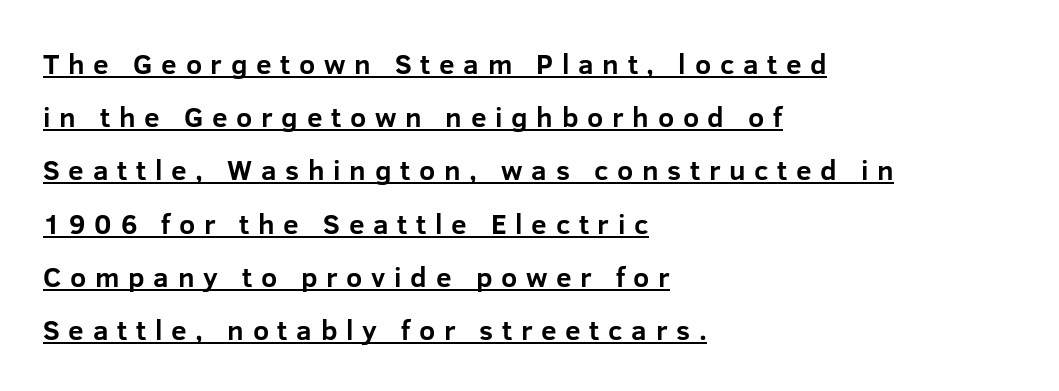
The image shows 28 px bold sans-serif type, upright; set left-aligned, loose line spacing (1.9x), unusually wide letter spacing (+0.31 em), underlined; low stroke contrast and a medium x-height.
